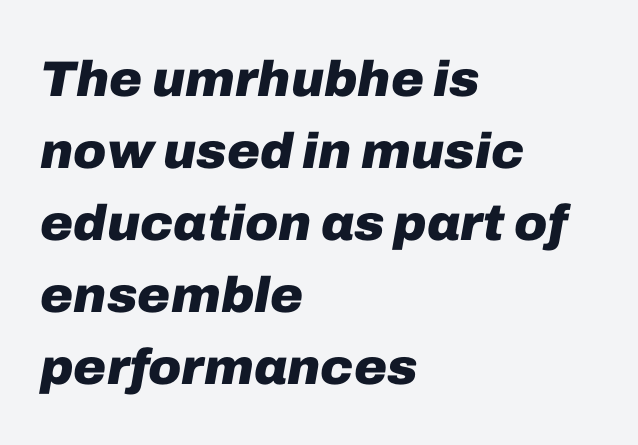
Q: Is the text bold? A: Yes.
Q: Is the text italic (slanted)? A: Yes, it leans right by about 10 degrees.
Q: Is the text underlined? A: No.
Q: How is the paragraph aligned? A: Left-aligned.
Q: Is the spacing between letters normal or unusually wide? A: Normal.
Q: Is the spacing between lines tight, normal or loose? A: Normal.
Q: Width (condensed, normal, or wide)? A: Normal.
Q: Stroke contrast? A: Low.
Q: x-height? A: Medium.
Q: Monospaced? A: No.
